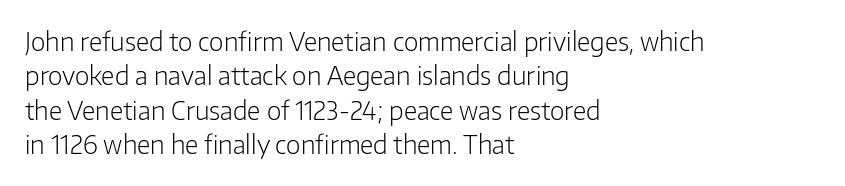
Spacing between characters is what you'd get straight out of the box. The passage shown is not underscored anywhere. The lines in this sample share a left origin and differ only in where they stop. The lines sit at an ordinary, default distance from one another. Is the type heavy? It reads as light-to-regular instead.
